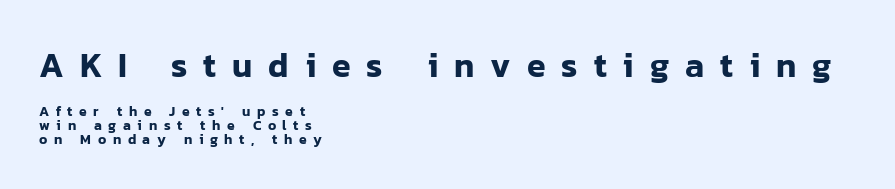
The image shows 34 px sans-serif type, upright; set left-aligned, tight line spacing (0.99x), unusually wide letter spacing (+0.47 em), not underlined; the first (top) block is 2.43x larger; low stroke contrast and a medium x-height.
